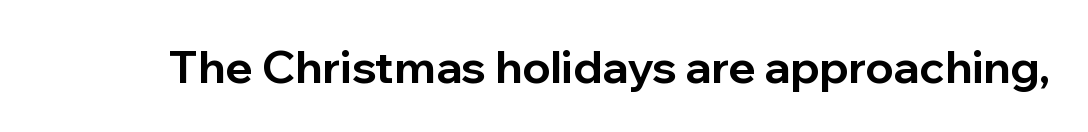
The image shows 45 px bold sans-serif type, upright; set normal letter spacing, not underlined; low stroke contrast and a medium x-height.
